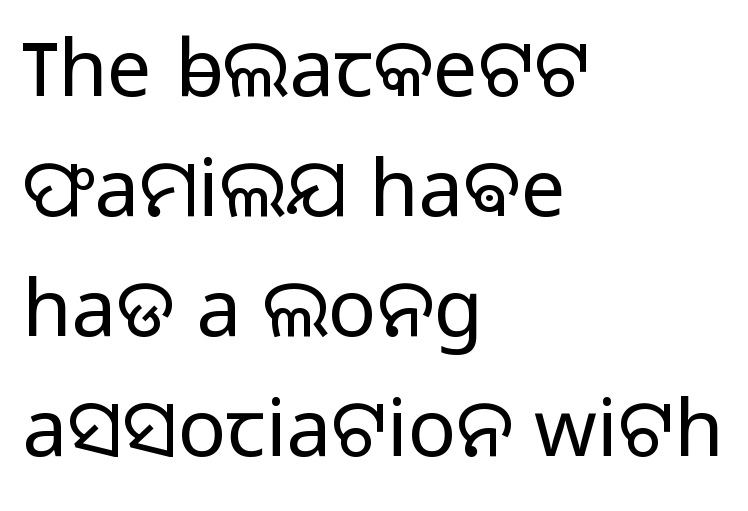
The image shows 80 px light sans-serif type, upright; set left-aligned, normal line spacing (1.5x), normal letter spacing, not underlined; low stroke contrast and a medium x-height.
